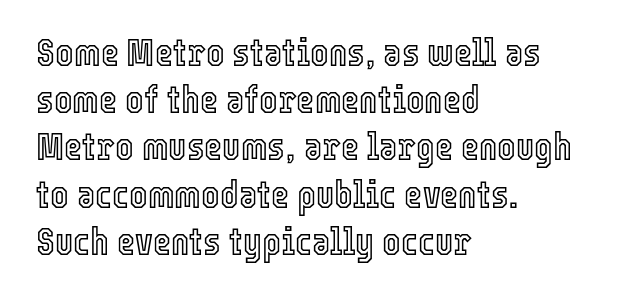
{"italic": "no", "width": "condensed", "x_height": "medium", "monospaced": "no", "underline": "no", "align": "left", "line_spacing_ratio": 1.21, "letter_spacing": "normal", "letter_spacing_em": 0.0, "glyph_px": 39}
